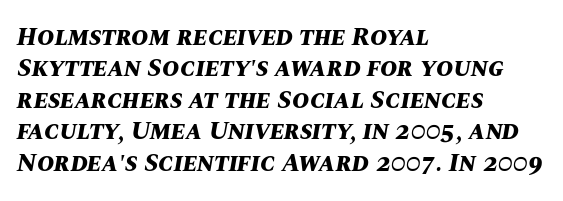
{"italic": "yes", "lean": "right", "slant_degrees": 10, "bold": "yes", "underline": "no", "align": "left", "line_spacing_ratio": 1.21, "letter_spacing": "normal", "letter_spacing_em": 0.0, "glyph_px": 26}
